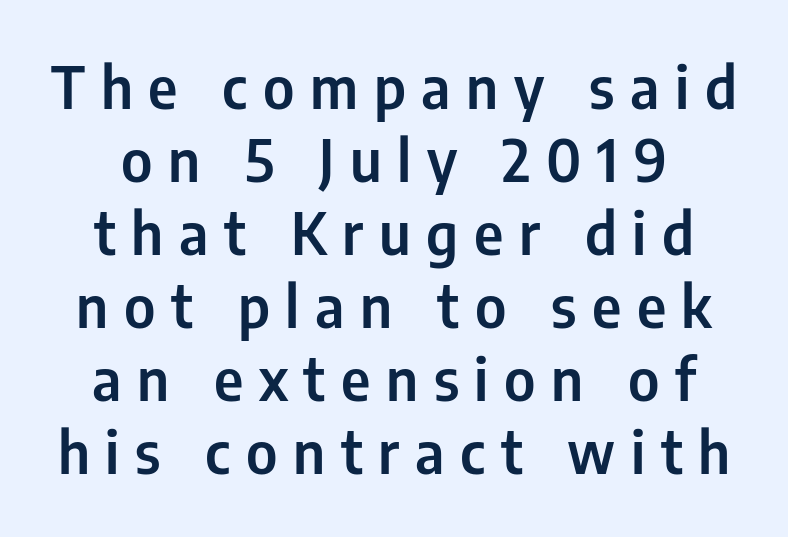
The image shows 58 px condensed sans-serif type, upright; set normal line spacing (1.26x), unusually wide letter spacing (+0.27 em), not underlined; low stroke contrast and a medium x-height.
